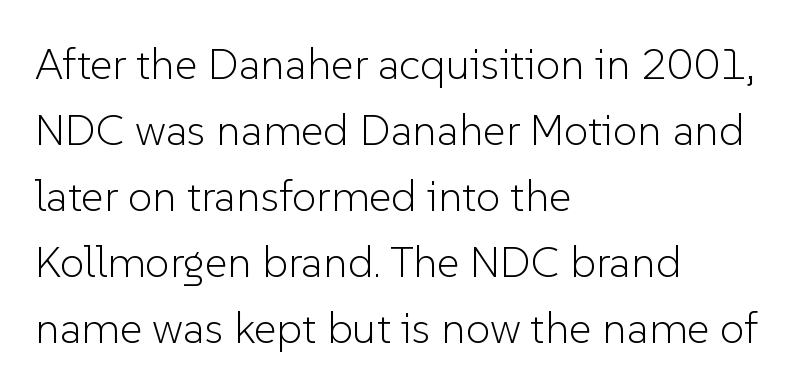
Q: Is the text bold? A: No.
Q: Is the text italic (slanted)? A: No, it is upright.
Q: Is the typeface a serif or a sans-serif typeface? A: Sans-serif.
Q: Is the text underlined? A: No.
Q: How is the paragraph aligned? A: Left-aligned.
Q: Is the spacing between letters normal or unusually wide? A: Normal.
Q: Is the spacing between lines tight, normal or loose? A: Normal.
Q: Width (condensed, normal, or wide)? A: Normal.
Q: Stroke contrast? A: Low.
Q: x-height? A: Medium.
Q: Monospaced? A: No.
